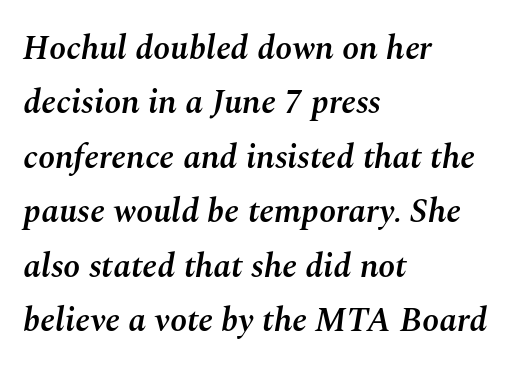
Rows of type keep a routine distance in the vertical direction. Each row of text sits above clean, open space. You could not count columns in this text — the font is proportionally spaced. The lettering tilts uniformly, giving the passage an italic look. Moderately thickened strokes mark this as semibold type. Each word holds together tightly as a unit, with standard inter-letter gaps.
